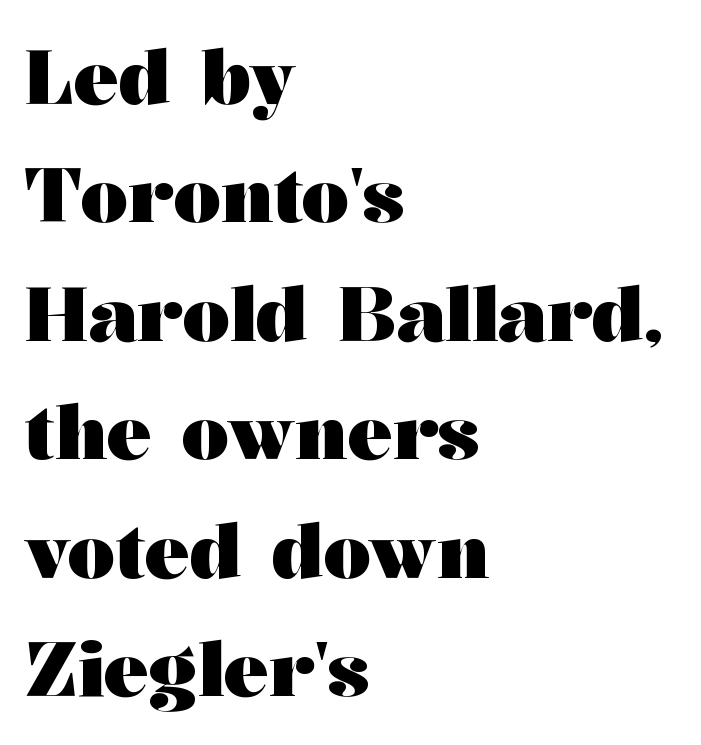
Typeset ragged right — the left edge is the straight one. Anything drawn beneath the words? Only blank space. Strong, thick strokes mark this as bold type. Note the varied advance widths — an 'i' is clearly narrower than an 'm'.
